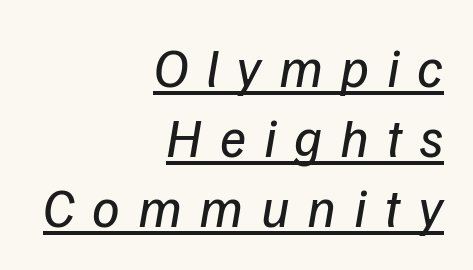
Check where the strokes stop: nothing finishes them off — pure sans. Each stroke keeps to a modest, everyday thickness or less. Summary of vertical rhythm: regular, with standard interline spacing. This sample has the flowing, uneven cadence of proportional lettering.
